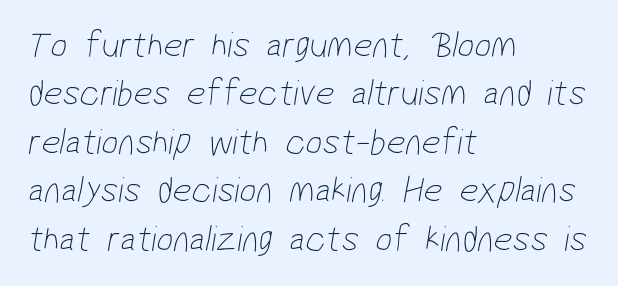
{"serif": "no", "bold": "no", "weight": "thin", "width": "condensed", "stroke_contrast": "low", "x_height": "medium", "monospaced": "no", "underline": "no", "align": "left", "line_spacing": "normal", "line_spacing_ratio": 1.31, "letter_spacing": "normal", "letter_spacing_em": 0.0, "glyph_px": 37}
